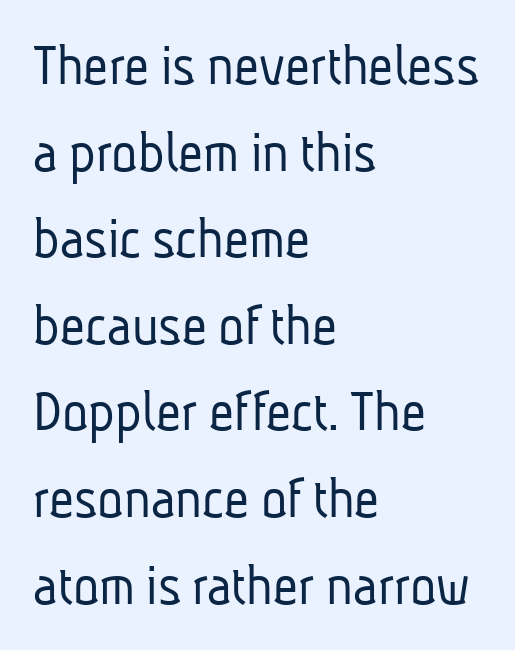
{"serif": "no", "bold": "no", "weight": "light", "width": "condensed", "stroke_contrast": "low", "x_height": "medium", "monospaced": "no", "underline": "no", "align": "left", "line_spacing": "normal", "line_spacing_ratio": 1.42, "letter_spacing": "normal", "letter_spacing_em": 0.0, "glyph_px": 61}
